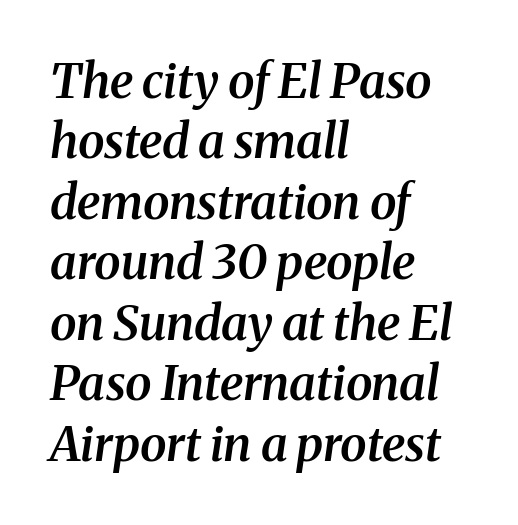
The line-height multiplier appears to be the usual default. You could not count columns in this text — the font is proportionally spaced. Is the letter spacing exaggerated? No — it looks like the ordinary default. Italic? Definitely — the glyphs are oblique. A clean baseline with only descenders dipping below it. A typesetter would label this face a serif.
